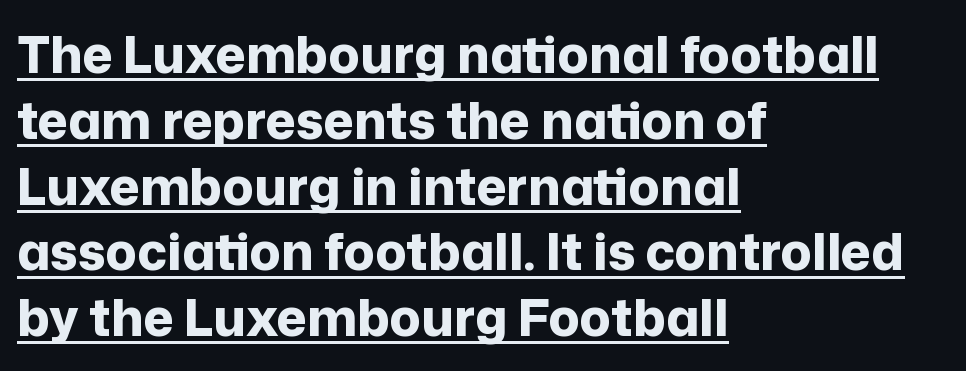
The text block is weighted toward the left margin, trailing off unevenly rightward. Is the letter spacing exaggerated? No — it looks like the ordinary default. Every character sits straight up, as roman type does. Bold? Absolutely — the strokes are thick and heavy.
